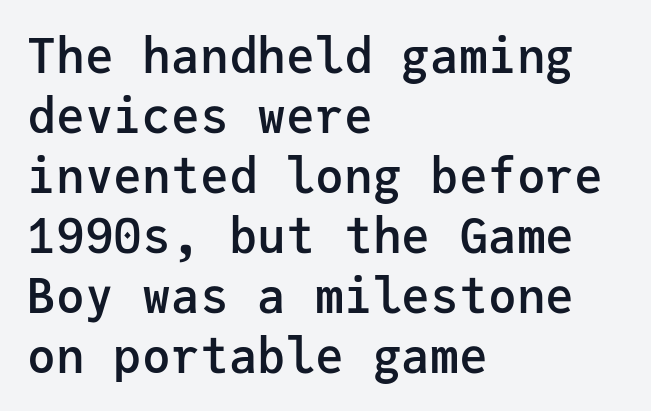
Q: Is the text bold? A: Semi-bold.
Q: Is the text italic (slanted)? A: No, it is upright.
Q: Is the typeface a serif or a sans-serif typeface? A: Sans-serif.
Q: Is the text underlined? A: No.
Q: How is the paragraph aligned? A: Left-aligned.
Q: Is the spacing between letters normal or unusually wide? A: Normal.
Q: Is the spacing between lines tight, normal or loose? A: Normal.
Q: Width (condensed, normal, or wide)? A: Normal.
Q: Stroke contrast? A: Low.
Q: x-height? A: Medium.
Q: Monospaced? A: Yes.
